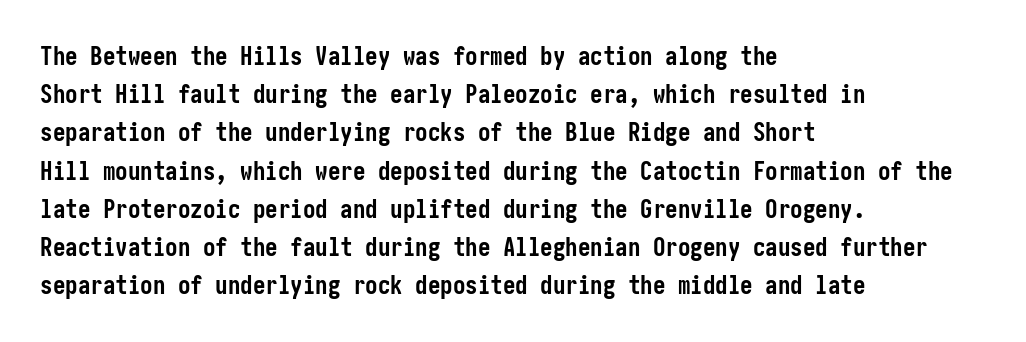
{"italic": "no", "bold": "yes", "underline": "no", "align": "left", "line_spacing": "normal", "line_spacing_ratio": 1.53, "letter_spacing": "normal", "letter_spacing_em": 0.0, "glyph_px": 25}
